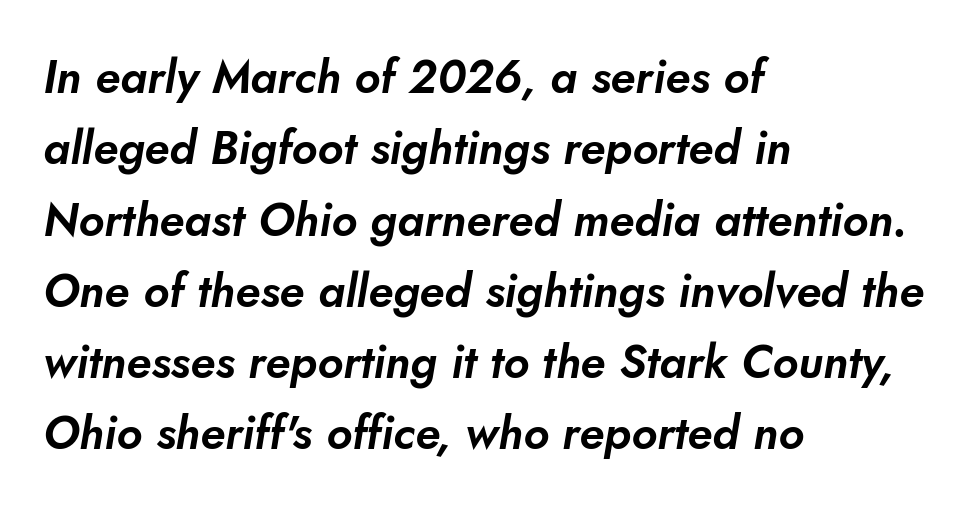
The glyphs are unaccompanied by any horizontal stroke below them. These lines are rendered in a variable-pitch font. The typesetter chose a ragged-right arrangement here. The line texture is even and compact thanks to regular tracking. Are there feet on the stems? There aren't — it's a sans.
